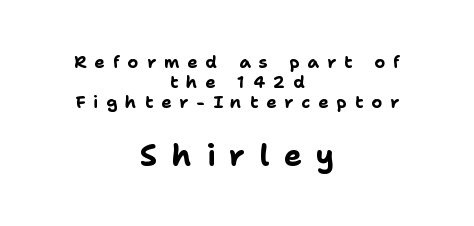
Q: Is the text bold? A: Yes.
Q: Is the text italic (slanted)? A: No, it is upright.
Q: Is the typeface a serif or a sans-serif typeface? A: Sans-serif.
Q: Is the text underlined? A: No.
Q: How is the paragraph aligned? A: Centered.
Q: Is the spacing between letters normal or unusually wide? A: Unusually wide.
Q: Which block of text is set in a larger size, the first (top) or the second (bottom)? A: The second (bottom) one.
Q: Width (condensed, normal, or wide)? A: Normal.
Q: Stroke contrast? A: Low.
Q: x-height? A: Medium.
Q: Monospaced? A: No.
